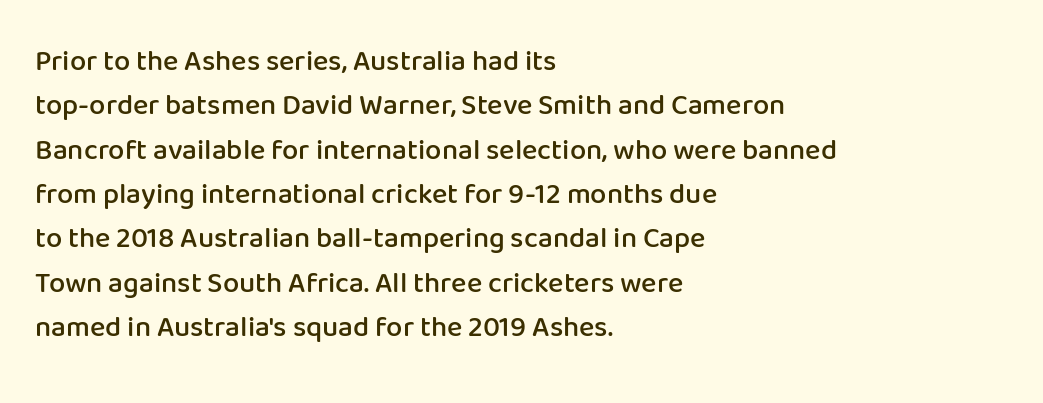
Q: Is the text bold? A: Semi-bold.
Q: Is the text italic (slanted)? A: No, it is upright.
Q: Is the typeface a serif or a sans-serif typeface? A: Sans-serif.
Q: Is the text underlined? A: No.
Q: How is the paragraph aligned? A: Left-aligned.
Q: Is the spacing between letters normal or unusually wide? A: Normal.
Q: Is the spacing between lines tight, normal or loose? A: Normal.
Q: Width (condensed, normal, or wide)? A: Normal.
Q: Stroke contrast? A: Low.
Q: x-height? A: Medium.
Q: Monospaced? A: No.
